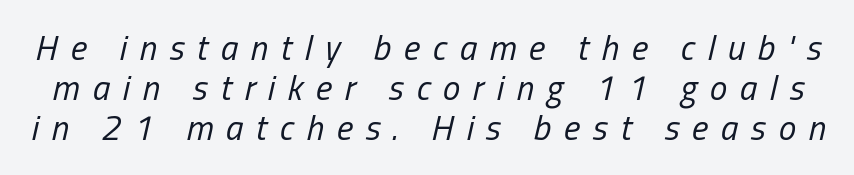
The image shows 35 px regular-weight, condensed type, italic (leaning right); set tight line spacing (1.15x), unusually wide letter spacing (+0.36 em), not underlined; low stroke contrast and a medium x-height.
